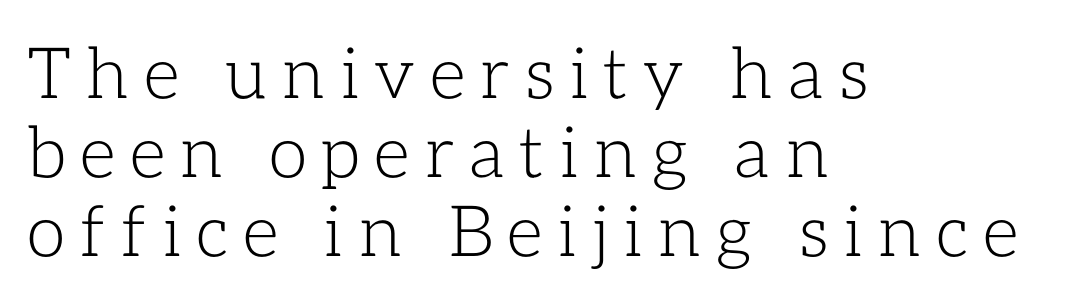
{"italic": "no", "bold": "no", "weight": "light", "width": "normal", "stroke_contrast": "low", "x_height": "medium", "monospaced": "no", "underline": "no", "align": "left", "line_spacing": "tight", "line_spacing_ratio": 1.11, "letter_spacing": "wide", "letter_spacing_em": 0.2, "glyph_px": 71}
